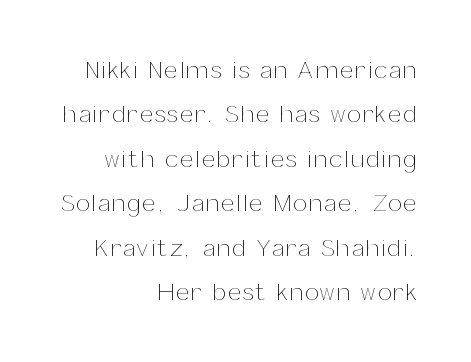
Q: Is the text bold? A: No.
Q: Is the text italic (slanted)? A: No, it is upright.
Q: Is the text underlined? A: No.
Q: How is the paragraph aligned? A: Right-aligned.
